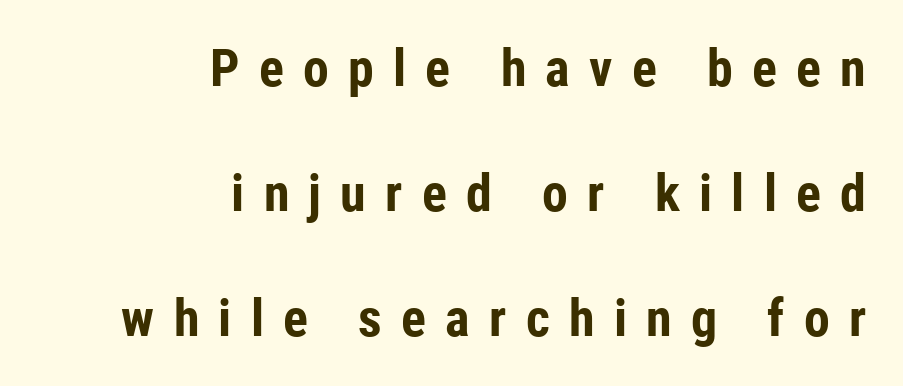
The image shows 52 px bold, condensed sans-serif type, upright; set right-aligned, loose line spacing (2.4x), unusually wide letter spacing (+0.37 em), not underlined; low stroke contrast and a medium x-height.
